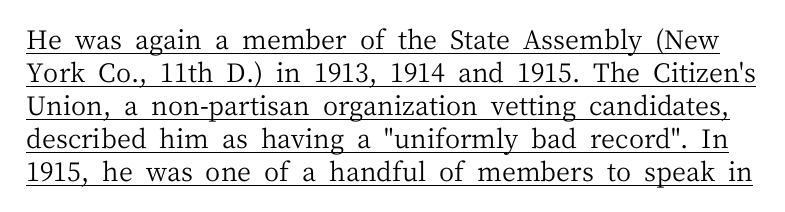
No chunkiness to these letters — they're not bold. Descenders here cross a horizontal rule under the line. Notice how descenders clear the ascenders below comfortably — that's standard leading. The type is set solid horizontally, with unmodified tracking.
